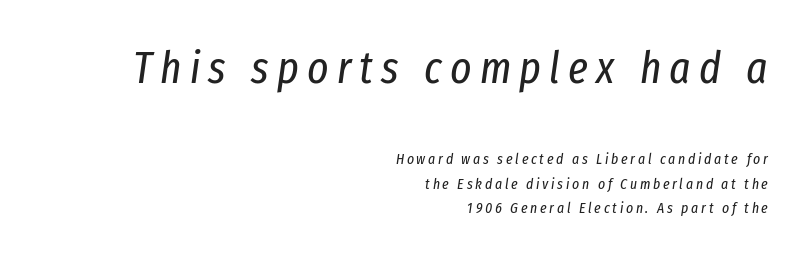
The characters are drawn with everyday or finer stroke widths. When letters slant like this, we call the style italic. No word sits above an underline. If you drew a ruler down the right edge, every line would touch it. If you squint, the top block still reads clearly — it's the larger of the two. Vertical spacing — default.
